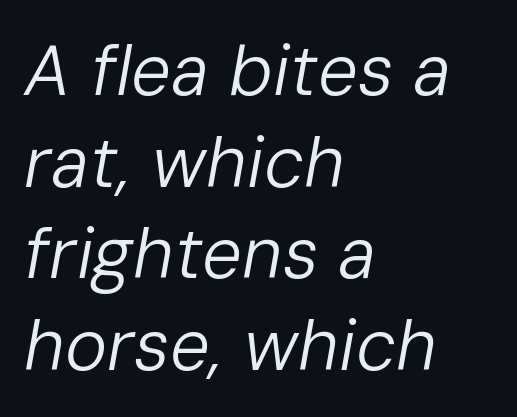
Casual observation: everything's shoved over to the left. Varying glyph widths throughout — classic text-font behaviour. Characters are canted at an angle relative to the baseline's perpendicular. Beneath every word, the page is bare. Compared with typical body copy, the letter spacing here is the same.
